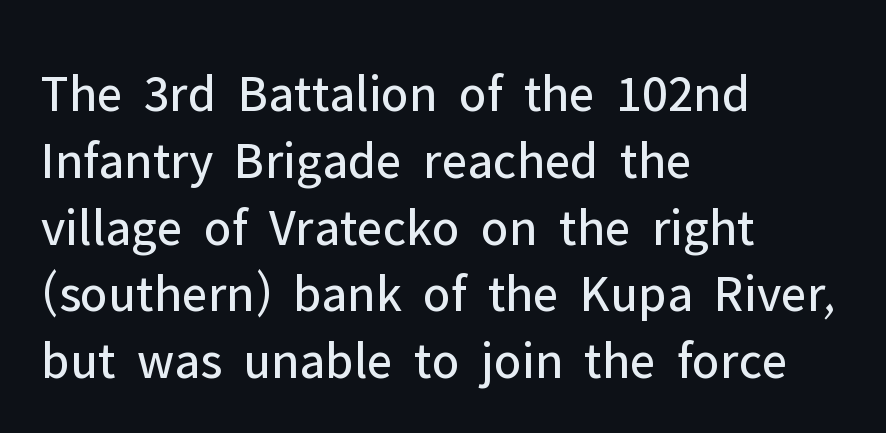
Casual observation: everything's shoved over to the left. Do the letters lean? They stand straight. The face used here is proportionally spaced, like ordinary book or web type. The type is set solid horizontally, with unmodified tracking.
